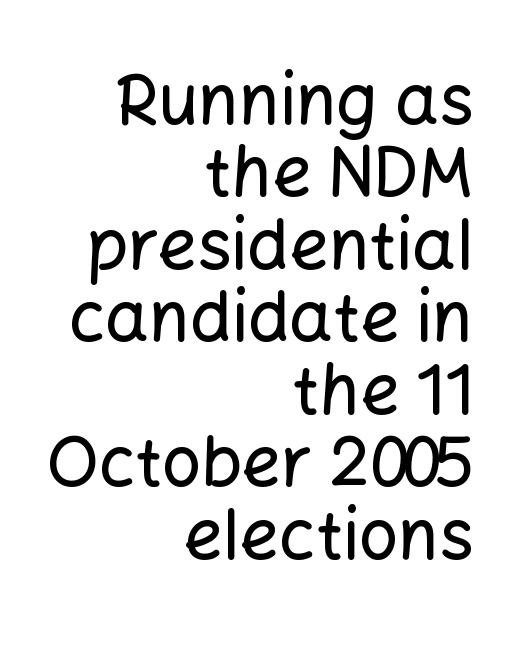
Q: Is the text italic (slanted)? A: No, it is upright.
Q: Is the typeface a serif or a sans-serif typeface? A: Sans-serif.
Q: Is the text underlined? A: No.
Q: How is the paragraph aligned? A: Right-aligned.
Q: Is the spacing between letters normal or unusually wide? A: Normal.
Q: Is the spacing between lines tight, normal or loose? A: Tight.
Q: Width (condensed, normal, or wide)? A: Normal.
Q: Stroke contrast? A: Low.
Q: x-height? A: Medium.
Q: Monospaced? A: No.
